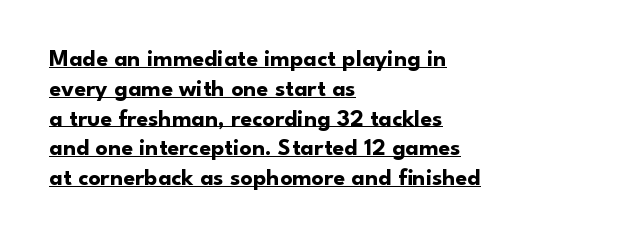
Tall strokes in this sample are plumb rather than angled. Quick note: underline on. Line beginnings align vertically; line endings do not. Thick stems and heavy bowls — unmistakably bold.
